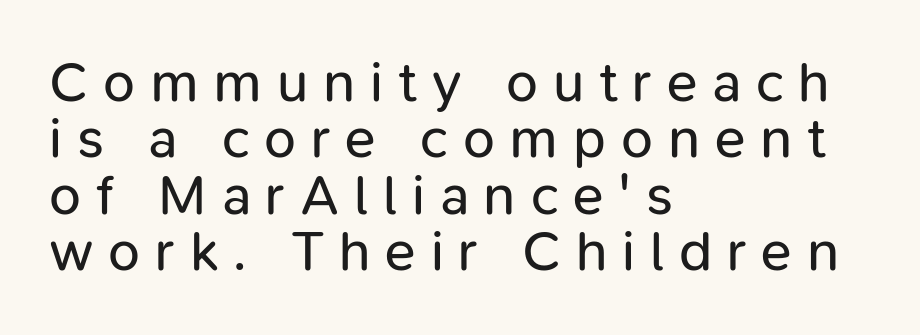
Q: Is the text bold? A: No.
Q: Is the text italic (slanted)? A: No, it is upright.
Q: Is the typeface a serif or a sans-serif typeface? A: Sans-serif.
Q: Is the text underlined? A: No.
Q: How is the paragraph aligned? A: Left-aligned.
Q: Is the spacing between letters normal or unusually wide? A: Unusually wide.
Q: Is the spacing between lines tight, normal or loose? A: Tight.
Q: Width (condensed, normal, or wide)? A: Normal.
Q: Stroke contrast? A: Low.
Q: x-height? A: Medium.
Q: Monospaced? A: No.
